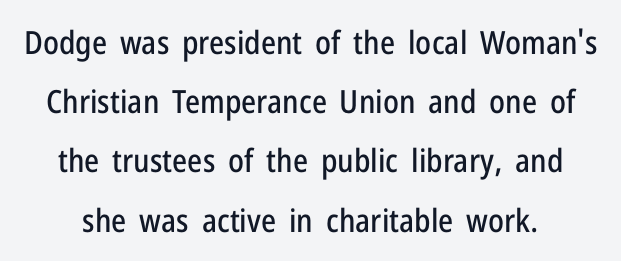
The image shows 32 px condensed sans-serif type, upright; set line spacing 1.85x, normal letter spacing, not underlined; low stroke contrast and a medium x-height.
